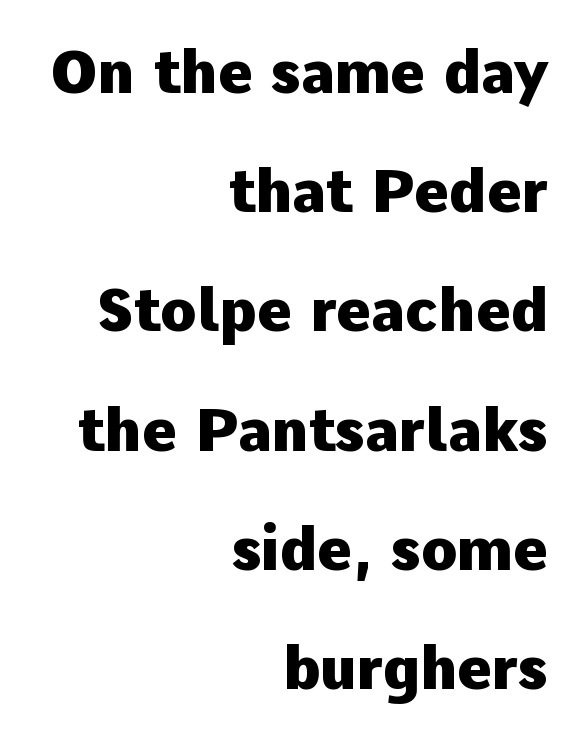
Q: Is the text bold? A: Yes.
Q: Is the text italic (slanted)? A: No, it is upright.
Q: Is the typeface a serif or a sans-serif typeface? A: Sans-serif.
Q: Is the text underlined? A: No.
Q: How is the paragraph aligned? A: Right-aligned.
Q: Is the spacing between letters normal or unusually wide? A: Normal.
Q: Is the spacing between lines tight, normal or loose? A: Loose.
Q: Width (condensed, normal, or wide)? A: Normal.
Q: Stroke contrast? A: Low.
Q: x-height? A: Medium.
Q: Monospaced? A: No.
